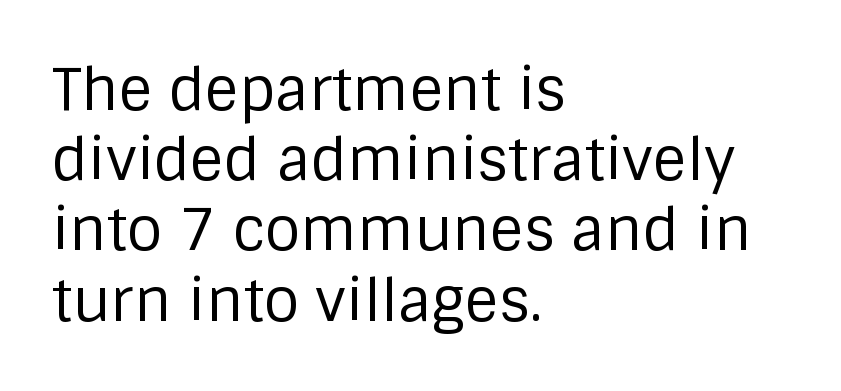
The image shows 58 px regular-weight sans-serif type, upright; set left-aligned, line spacing 1.21x, normal letter spacing, not underlined; low stroke contrast and a large x-height.
